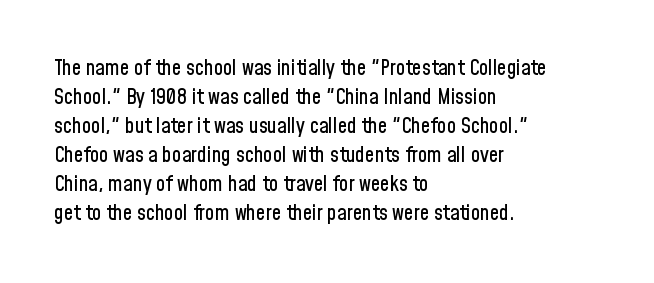
{"italic": "no", "underline": "no", "align": "left", "line_spacing": "normal", "line_spacing_ratio": 1.38, "letter_spacing": "normal", "letter_spacing_em": 0.0, "glyph_px": 21}
